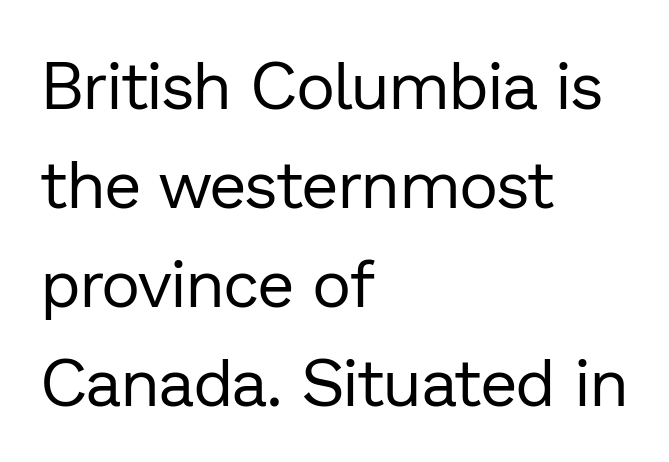
The image shows 66 px regular-weight sans-serif type, upright; set left-aligned, normal line spacing (1.5x), normal letter spacing, not underlined; low stroke contrast and a medium x-height.
